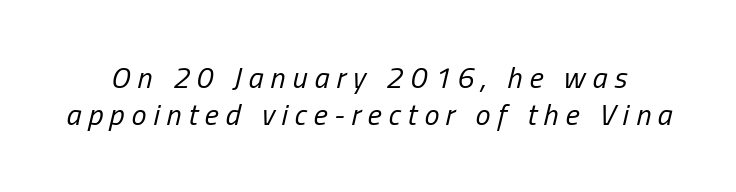
Q: Is the text bold? A: No.
Q: Is the text italic (slanted)? A: Yes, it leans right by about 13 degrees.
Q: Is the text underlined? A: No.
Q: Is the spacing between letters normal or unusually wide? A: Unusually wide.
Q: Is the spacing between lines tight, normal or loose? A: Normal.
Q: Width (condensed, normal, or wide)? A: Condensed.
Q: Stroke contrast? A: Low.
Q: x-height? A: Medium.
Q: Monospaced? A: No.
